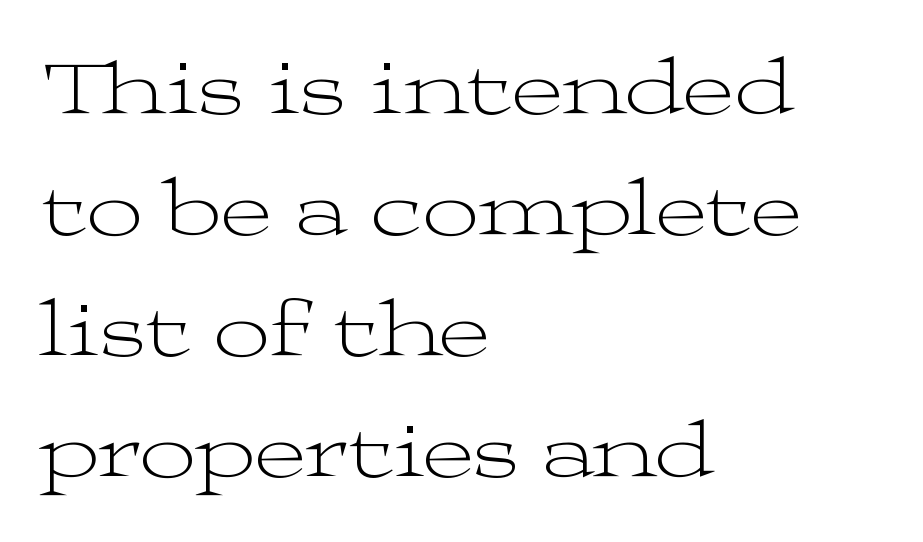
Q: Is the text bold? A: No.
Q: Is the text italic (slanted)? A: No, it is upright.
Q: Is the typeface a serif or a sans-serif typeface? A: Serif.
Q: Is the text underlined? A: No.
Q: How is the paragraph aligned? A: Left-aligned.
Q: Is the spacing between letters normal or unusually wide? A: Normal.
Q: Is the spacing between lines tight, normal or loose? A: Normal.
Q: Width (condensed, normal, or wide)? A: Wide.
Q: Stroke contrast? A: Medium.
Q: x-height? A: Medium.
Q: Monospaced? A: No.
